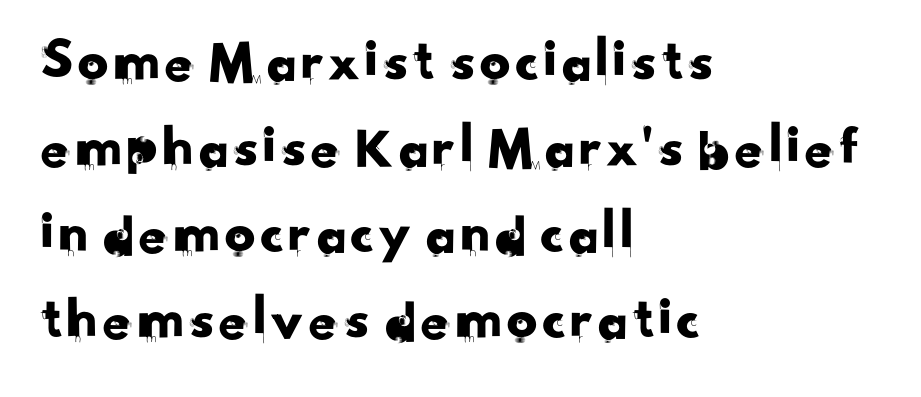
Each letter's strokes conclude bluntly, with no projecting serifs. The rows are spaced the way most documents space them. You could not count columns in this text — the font is proportionally spaced. The face used here is rendered with its standard letterfit.
